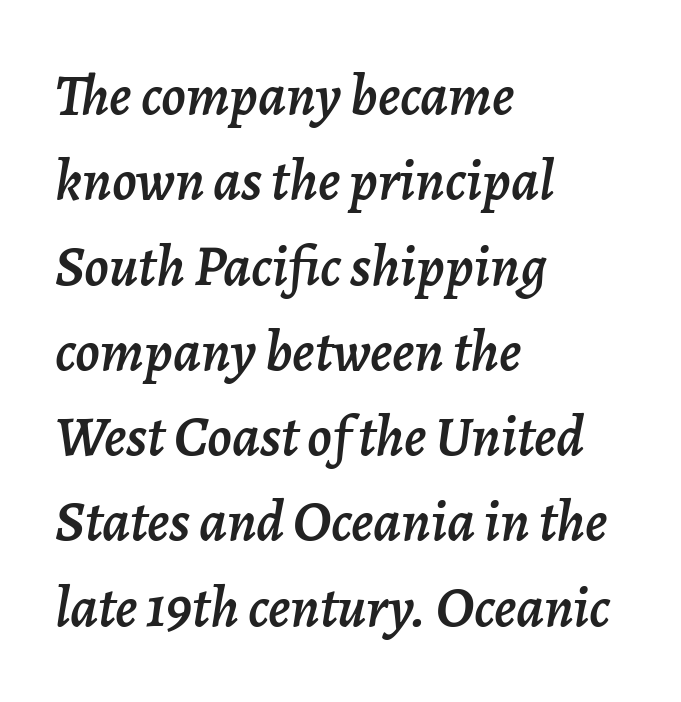
Q: Is the text italic (slanted)? A: Yes, it leans right by about 7 degrees.
Q: Is the text underlined? A: No.
Q: How is the paragraph aligned? A: Left-aligned.
Q: Is the spacing between letters normal or unusually wide? A: Normal.
Q: Is the spacing between lines tight, normal or loose? A: Normal.
Q: Width (condensed, normal, or wide)? A: Normal.
Q: Stroke contrast? A: Low.
Q: x-height? A: Medium.
Q: Monospaced? A: No.
